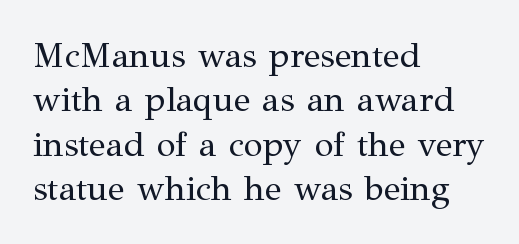
Q: Is the text bold? A: No.
Q: Is the text italic (slanted)? A: No, it is upright.
Q: Is the typeface a serif or a sans-serif typeface? A: Serif.
Q: Is the text underlined? A: No.
Q: How is the paragraph aligned? A: Left-aligned.
Q: Is the spacing between letters normal or unusually wide? A: Normal.
Q: Is the spacing between lines tight, normal or loose? A: Normal.
Q: Width (condensed, normal, or wide)? A: Normal.
Q: Stroke contrast? A: Medium.
Q: x-height? A: Medium.
Q: Monospaced? A: No.
